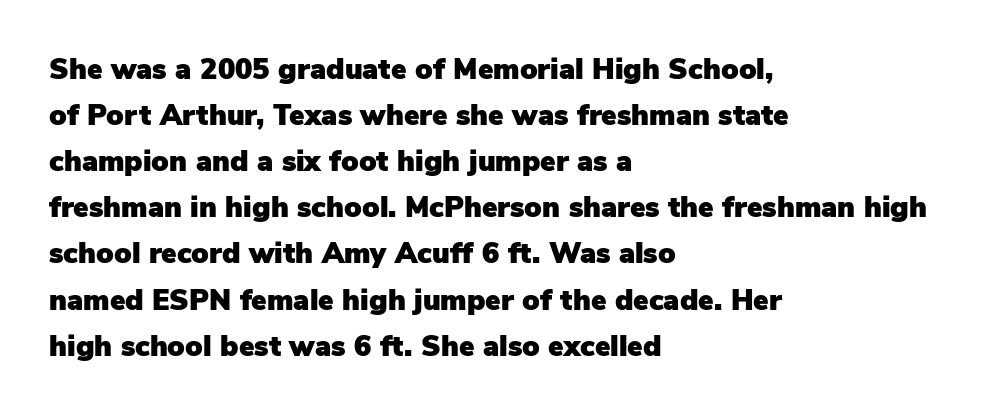
{"serif": "no", "italic": "no", "width": "normal", "stroke_contrast": "low", "x_height": "medium", "monospaced": "no", "underline": "no", "align": "left", "line_spacing": "normal", "line_spacing_ratio": 1.59, "letter_spacing": "normal", "letter_spacing_em": 0.0, "glyph_px": 29}
